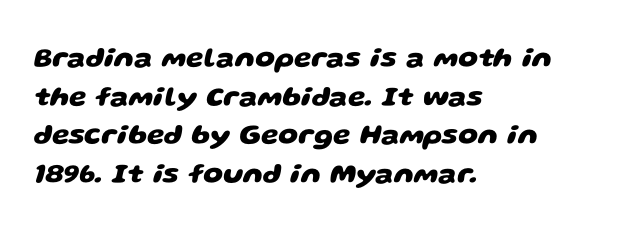
Q: Is the text bold? A: Yes.
Q: Is the typeface a serif or a sans-serif typeface? A: Sans-serif.
Q: Is the text underlined? A: No.
Q: How is the paragraph aligned? A: Left-aligned.
Q: Is the spacing between letters normal or unusually wide? A: Normal.
Q: Is the spacing between lines tight, normal or loose? A: Normal.
Q: Width (condensed, normal, or wide)? A: Wide.
Q: Stroke contrast? A: Low.
Q: x-height? A: Large.
Q: Monospaced? A: No.
